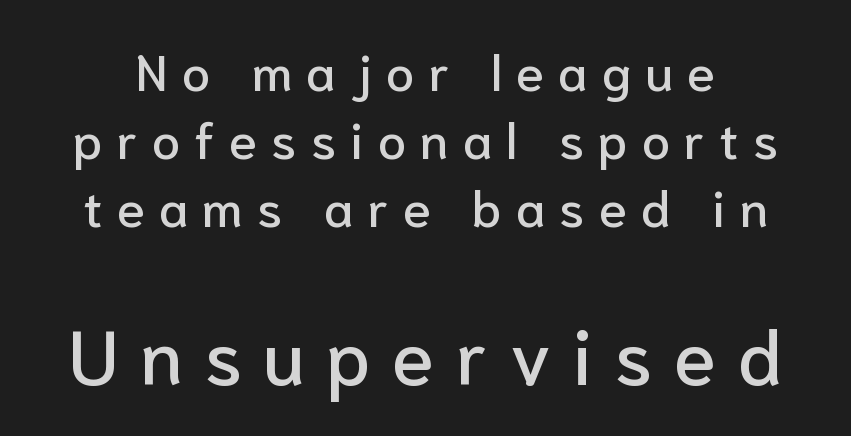
The image shows 77 px sans-serif type, upright; set normal line spacing (1.33x), unusually wide letter spacing (+0.28 em), not underlined; the second (bottom) block is 1.51x larger; low stroke contrast and a medium x-height.
